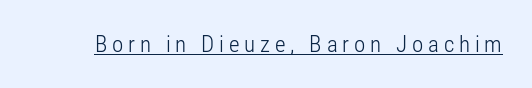
The image shows 23 px text type, upright; set unusually wide letter spacing (+0.21 em), underlined.
